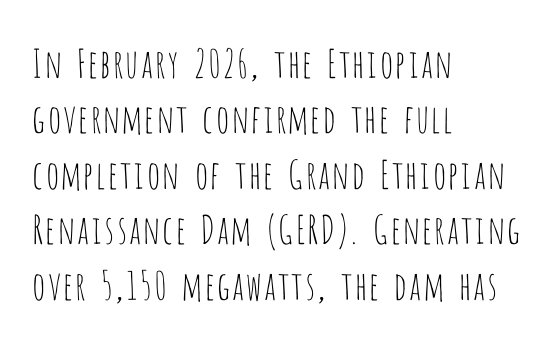
In CSS terms this would be text-align: left. Each letter keeps its own natural width here, so spacing adapts to shape. To sum up the face: it is a sans, with no serifs. Inter-character spacing is left at the font's built-in metrics. Regarding leading, the lines here are spaced in the standard way. Only glyphs here, with clear space below each row.
